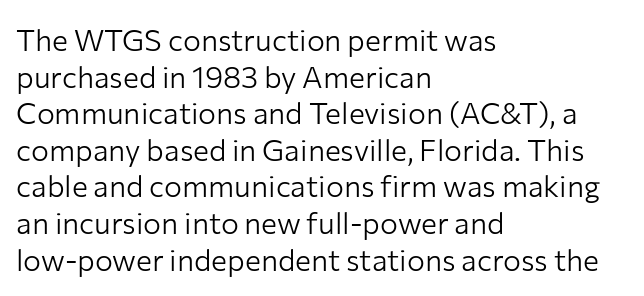
Q: Is the text bold? A: No.
Q: Is the text italic (slanted)? A: No, it is upright.
Q: Is the typeface a serif or a sans-serif typeface? A: Sans-serif.
Q: Is the text underlined? A: No.
Q: How is the paragraph aligned? A: Left-aligned.
Q: Is the spacing between letters normal or unusually wide? A: Normal.
Q: Width (condensed, normal, or wide)? A: Normal.
Q: Stroke contrast? A: Low.
Q: x-height? A: Medium.
Q: Monospaced? A: No.
